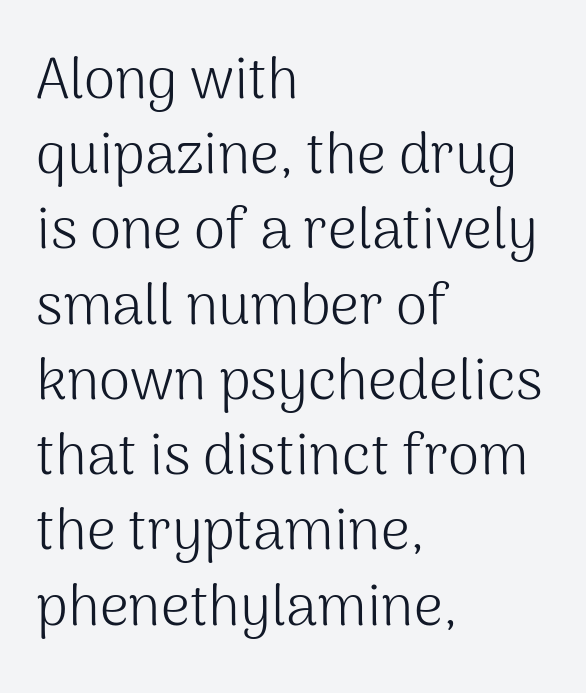
Q: Is the text bold? A: No.
Q: Is the text italic (slanted)? A: No, it is upright.
Q: Is the typeface a serif or a sans-serif typeface? A: Sans-serif.
Q: Is the text underlined? A: No.
Q: How is the paragraph aligned? A: Left-aligned.
Q: Is the spacing between letters normal or unusually wide? A: Normal.
Q: Is the spacing between lines tight, normal or loose? A: Normal.
Q: Width (condensed, normal, or wide)? A: Normal.
Q: Stroke contrast? A: Medium.
Q: x-height? A: Medium.
Q: Monospaced? A: No.
